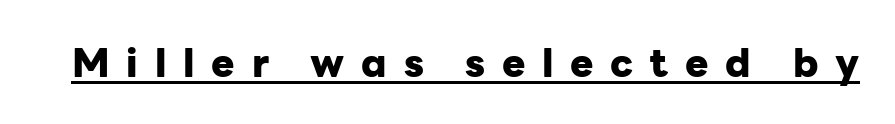
The image shows 39 px heavy sans-serif type, upright; set unusually wide letter spacing (+0.43 em), underlined; low stroke contrast and a medium x-height.
